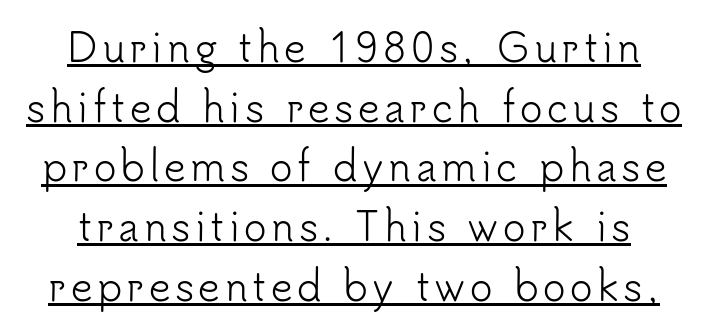
Font category for this specimen: sans-serif. You could not count columns in this text — the font is proportionally spaced. The weight would be labelled regular, book, light, or lighter still. Teacher's note: observe the equal gaps on both sides — that is centered alignment. Compared with undecorated copy, this sample adds a rule below the words. Designer's note — italics off, roman on.
